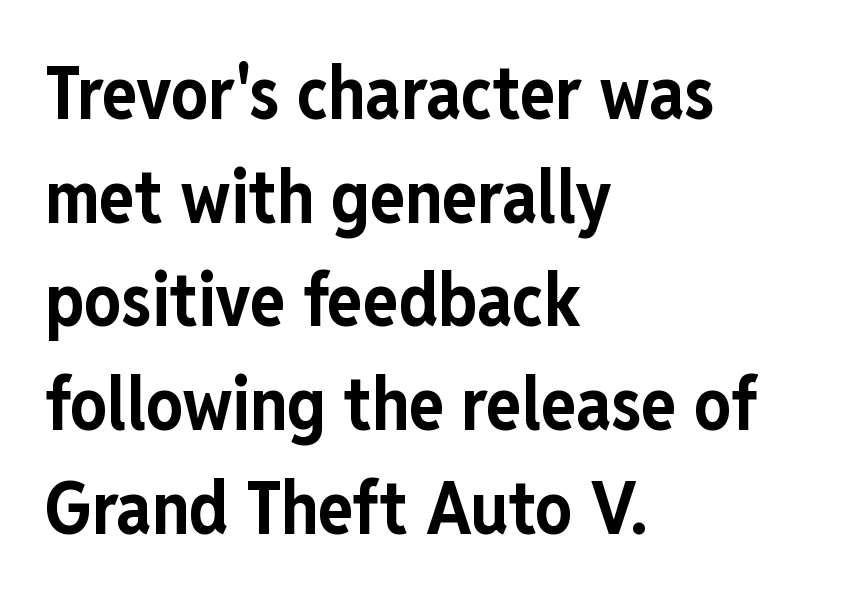
Q: Is the text bold? A: Yes.
Q: Is the text italic (slanted)? A: No, it is upright.
Q: Is the typeface a serif or a sans-serif typeface? A: Sans-serif.
Q: Is the text underlined? A: No.
Q: How is the paragraph aligned? A: Left-aligned.
Q: Is the spacing between letters normal or unusually wide? A: Normal.
Q: Is the spacing between lines tight, normal or loose? A: Normal.
Q: Width (condensed, normal, or wide)? A: Condensed.
Q: Stroke contrast? A: Low.
Q: x-height? A: Medium.
Q: Monospaced? A: No.
